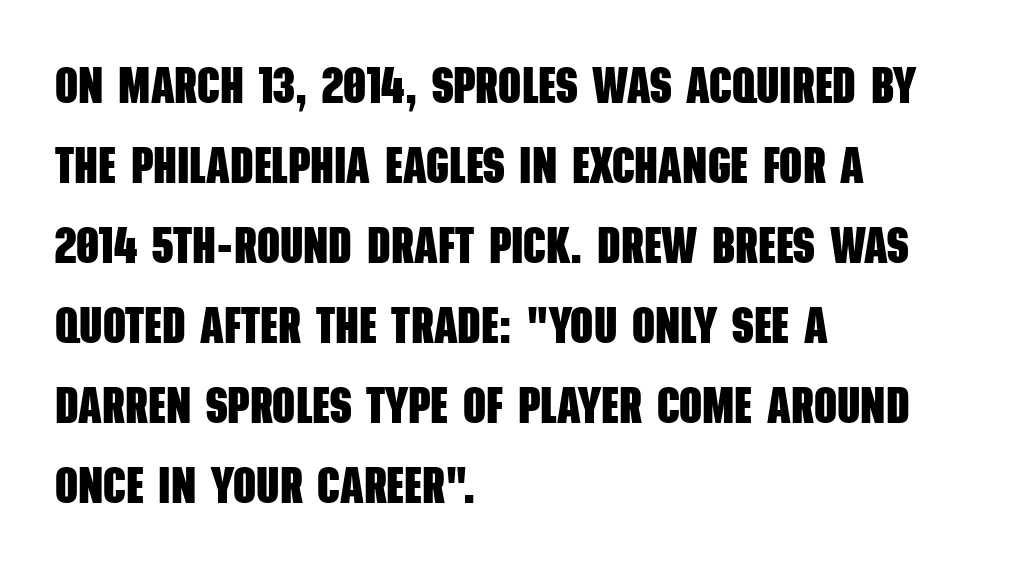
Is the type bold? Yes — the strokes are clearly thick and heavy. Font category for this specimen: sans-serif. Honestly, the row spacing looks completely unremarkable. Does extra space separate the letters? No, they use regular spacing. Type without underlining. Think of a printed novel: that variable character pitch is what you see here.
